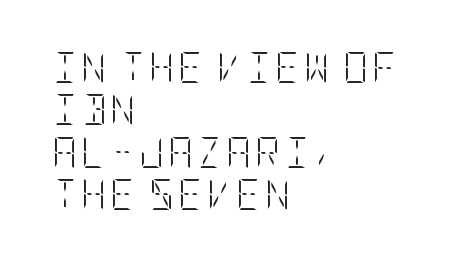
Designer's note — italics off, roman on. Weight: not bold — regular or lighter. Vertically, the passage feels balanced, rows spaced as you'd expect. This rendering uses left alignment, leaving the right contour irregular.
